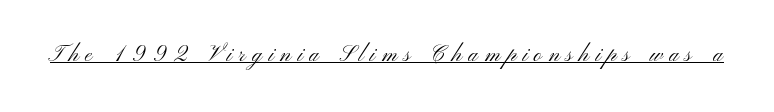
The image shows 22 px text type; set unusually wide letter spacing (+0.3 em), underlined.
